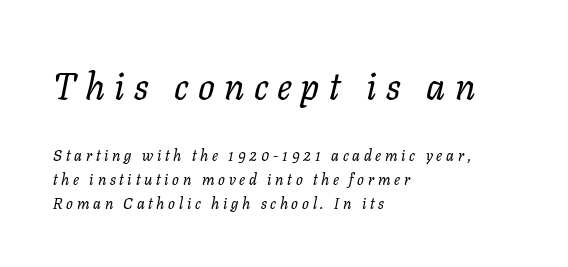
Q: Is the text bold? A: No.
Q: Is the text italic (slanted)? A: Yes, it leans right by about 11 degrees.
Q: Is the text underlined? A: No.
Q: How is the paragraph aligned? A: Left-aligned.
Q: Is the spacing between letters normal or unusually wide? A: Unusually wide.
Q: Is the spacing between lines tight, normal or loose? A: Normal.
Q: Which block of text is set in a larger size, the first (top) or the second (bottom)? A: The first (top) one.
Q: Width (condensed, normal, or wide)? A: Normal.
Q: Stroke contrast? A: Low.
Q: x-height? A: Medium.
Q: Monospaced? A: No.
